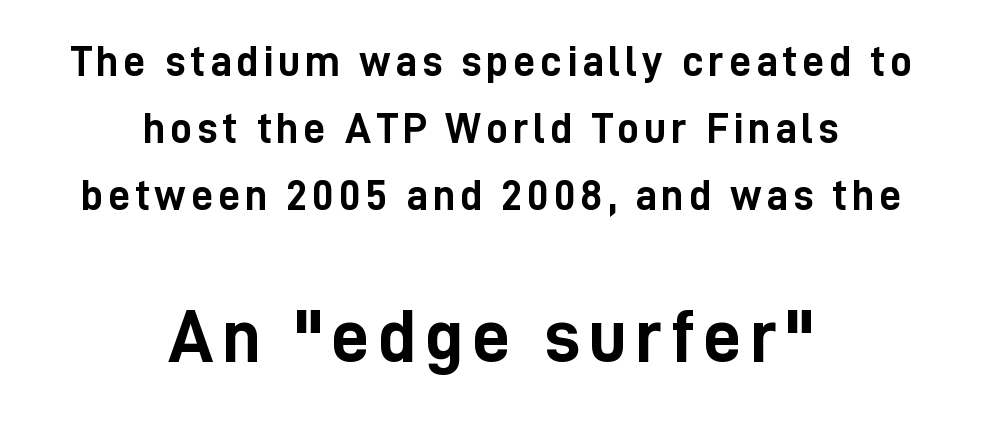
Q: Is the text bold? A: Yes.
Q: Is the text italic (slanted)? A: No, it is upright.
Q: Is the typeface a serif or a sans-serif typeface? A: Sans-serif.
Q: Is the text underlined? A: No.
Q: How is the paragraph aligned? A: Centered.
Q: Is the spacing between lines tight, normal or loose? A: Normal.
Q: Which block of text is set in a larger size, the first (top) or the second (bottom)? A: The second (bottom) one.
Q: Width (condensed, normal, or wide)? A: Condensed.
Q: Stroke contrast? A: Low.
Q: x-height? A: Medium.
Q: Monospaced? A: No.
